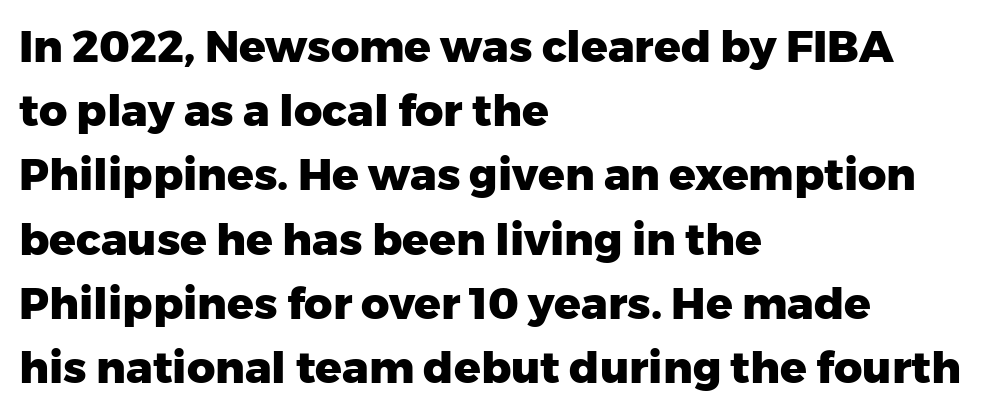
Q: Is the text bold? A: Yes.
Q: Is the text italic (slanted)? A: No, it is upright.
Q: Is the typeface a serif or a sans-serif typeface? A: Sans-serif.
Q: Is the text underlined? A: No.
Q: How is the paragraph aligned? A: Left-aligned.
Q: Is the spacing between letters normal or unusually wide? A: Normal.
Q: Is the spacing between lines tight, normal or loose? A: Normal.
Q: Width (condensed, normal, or wide)? A: Normal.
Q: Stroke contrast? A: Low.
Q: x-height? A: Medium.
Q: Monospaced? A: No.
